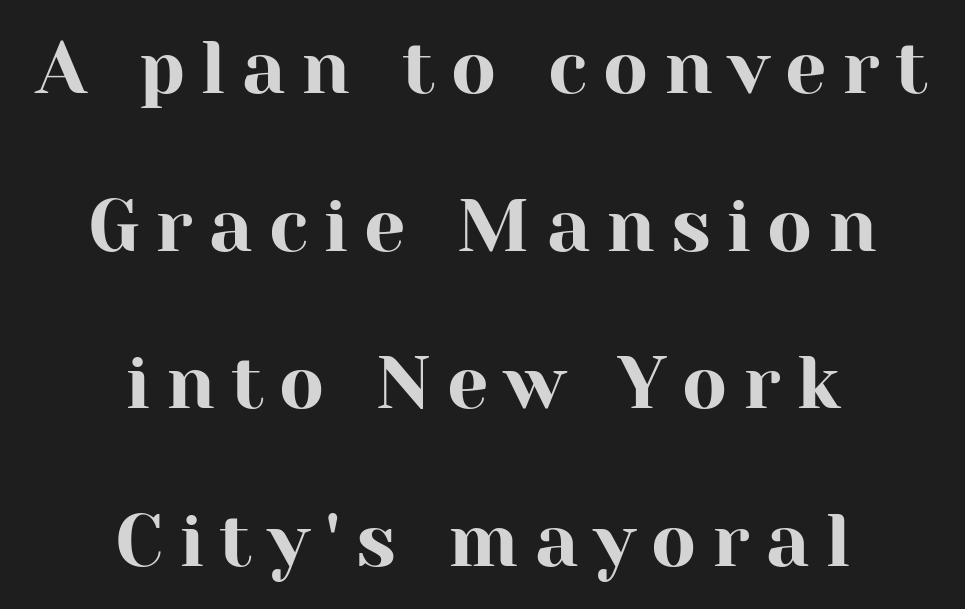
Q: Is the text italic (slanted)? A: No, it is upright.
Q: Is the typeface a serif or a sans-serif typeface? A: Serif.
Q: Is the text underlined? A: No.
Q: How is the paragraph aligned? A: Centered.
Q: Is the spacing between letters normal or unusually wide? A: Unusually wide.
Q: Is the spacing between lines tight, normal or loose? A: Loose.
Q: Width (condensed, normal, or wide)? A: Normal.
Q: Stroke contrast? A: High.
Q: x-height? A: Medium.
Q: Monospaced? A: No.
